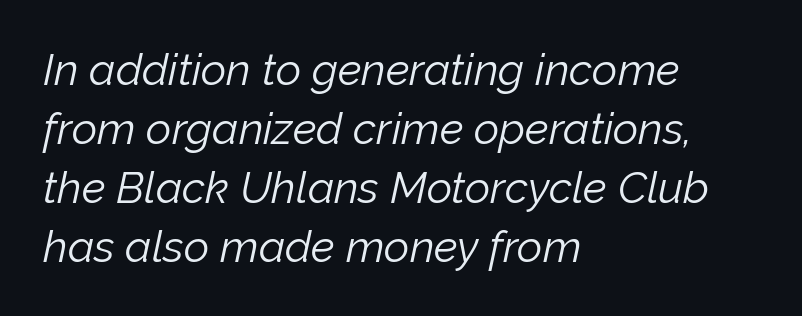
The image shows 44 px light type, italic (leaning right); set left-aligned, normal line spacing (1.34x), normal letter spacing, not underlined; low stroke contrast and a medium x-height.
